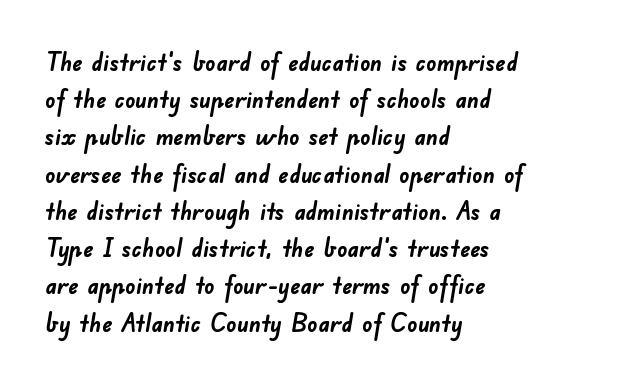
Weight: bold. Layout note: lines flush left. Summary of vertical rhythm: regular, with standard interline spacing. Plain, unruled lines of type. In terms of letterspacing, this is plain default setting.
